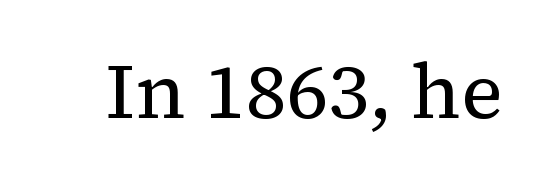
The image shows 78 px regular-weight serif type, upright; set normal letter spacing, not underlined; medium stroke contrast and a medium x-height.
